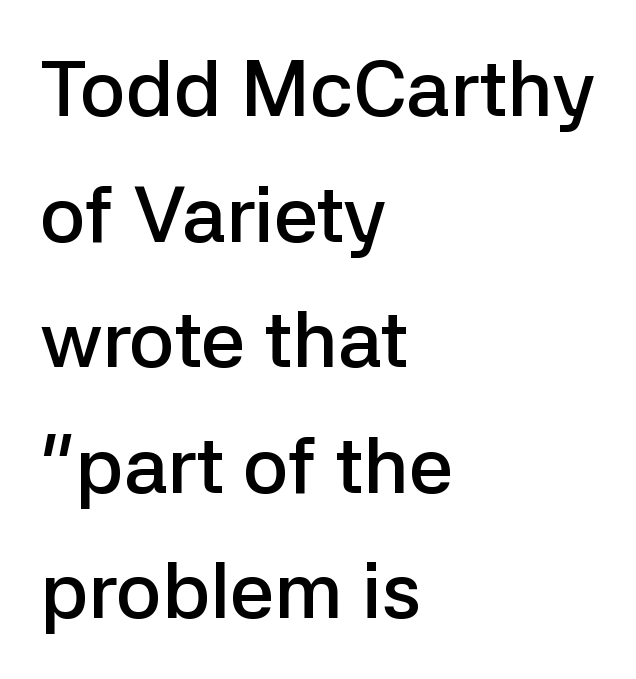
This sample uses plain, unmodified letter spacing. The font is running at a semibold setting, under full bold. The rendering uses a moderate line-height, typical for paragraphs. Looks like regular typesetting: each glyph gets only the width it needs. The gap between lines stays unmarked. Is there any slant? The stems are plumb.
